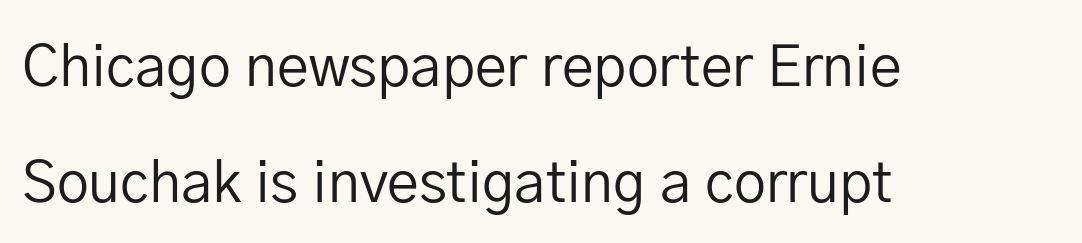
{"serif": "no", "italic": "no", "bold": "no", "weight": "regular", "width": "normal", "stroke_contrast": "low", "x_height": "medium", "monospaced": "no", "underline": "no", "align": "left", "line_spacing": "loose", "line_spacing_ratio": 2.03, "letter_spacing": "normal", "letter_spacing_em": 0.0, "glyph_px": 57}
